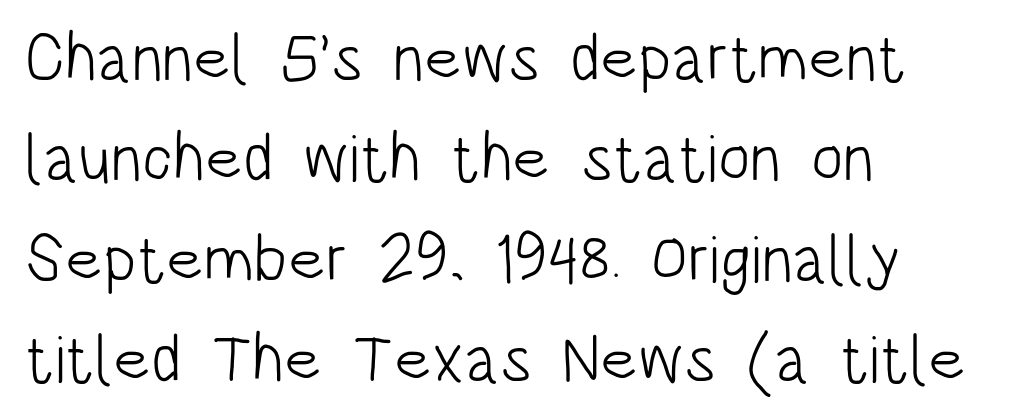
The passage shown is typed in a proportional face where columns would drift. Leading: standard. Tracking value appears to be zero — textbook default spacing. A clean baseline with only descenders dipping below it. Alignment: flush left.
